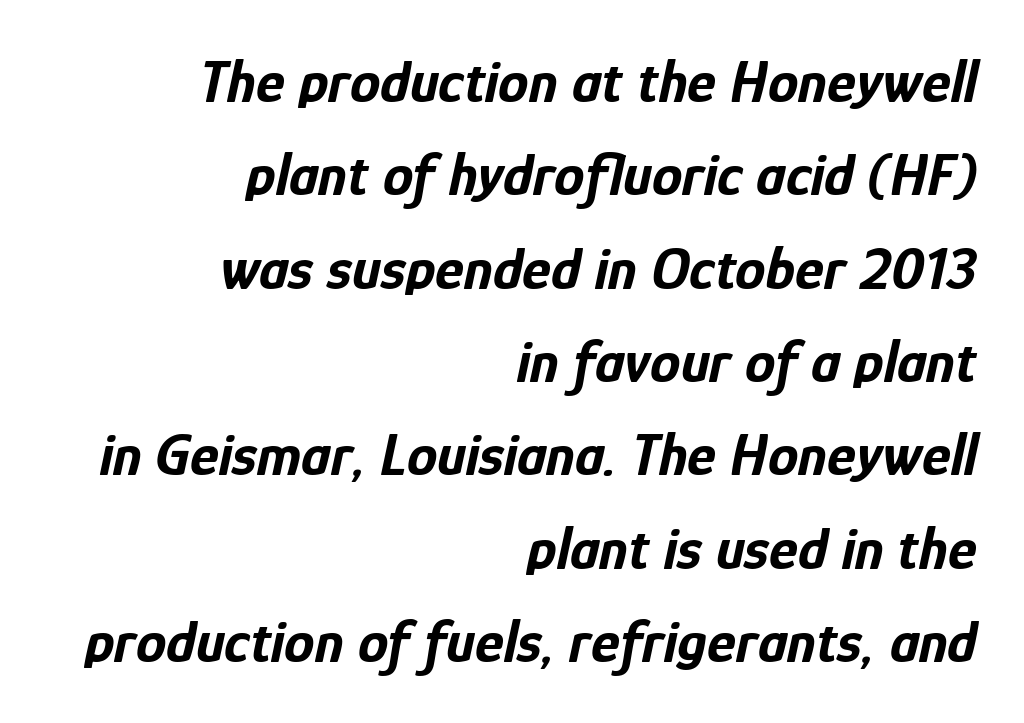
Q: Is the text bold? A: Yes.
Q: Is the text italic (slanted)? A: Yes, it leans right by about 12 degrees.
Q: Is the text underlined? A: No.
Q: How is the paragraph aligned? A: Right-aligned.
Q: Is the spacing between letters normal or unusually wide? A: Normal.
Q: Is the spacing between lines tight, normal or loose? A: Normal.
Q: Width (condensed, normal, or wide)? A: Condensed.
Q: Stroke contrast? A: Low.
Q: x-height? A: Medium.
Q: Monospaced? A: No.
